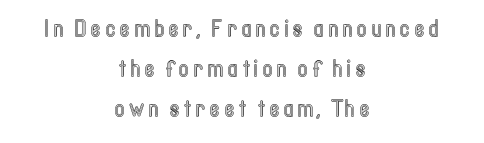
The image shows 23 px text type, upright; set centered, line spacing 1.74x, unusually wide letter spacing (+0.2 em), not underlined.
